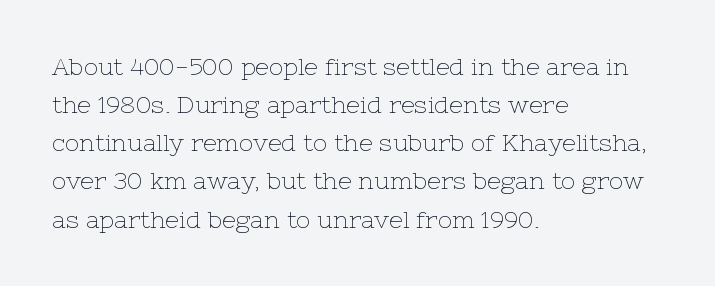
Is there much room between lines? A standard amount, neither cramped nor airy. A roman cut, with each character standing at attention. How are the letters spaced? Ordinarily, with no added tracking. This rendering features lettering with no underline. The paragraph shown leans on its left margin. The weight tops out at a normal text grade.
